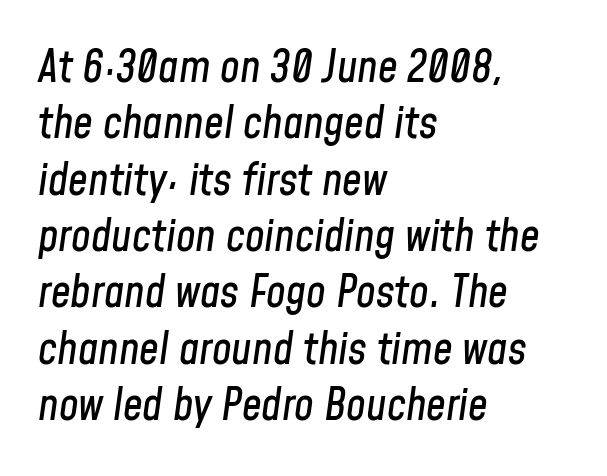
Q: Is the text italic (slanted)? A: Yes, it leans right by about 8 degrees.
Q: Is the text underlined? A: No.
Q: How is the paragraph aligned? A: Left-aligned.
Q: Is the spacing between letters normal or unusually wide? A: Normal.
Q: Is the spacing between lines tight, normal or loose? A: Normal.
Q: Width (condensed, normal, or wide)? A: Condensed.
Q: Stroke contrast? A: Low.
Q: x-height? A: Medium.
Q: Monospaced? A: No.
